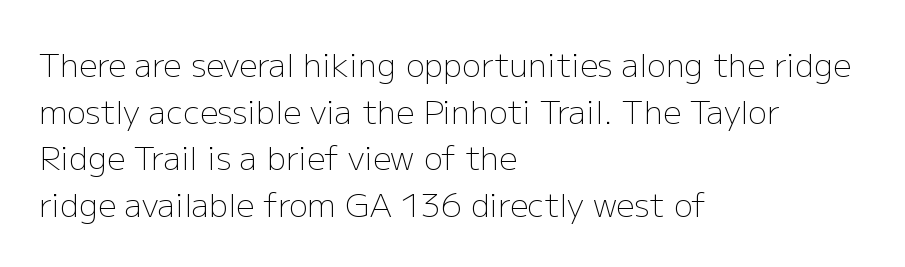
The image shows 32 px light sans-serif type, upright; set left-aligned, normal line spacing (1.46x), normal letter spacing, not underlined; low stroke contrast and a medium x-height.
